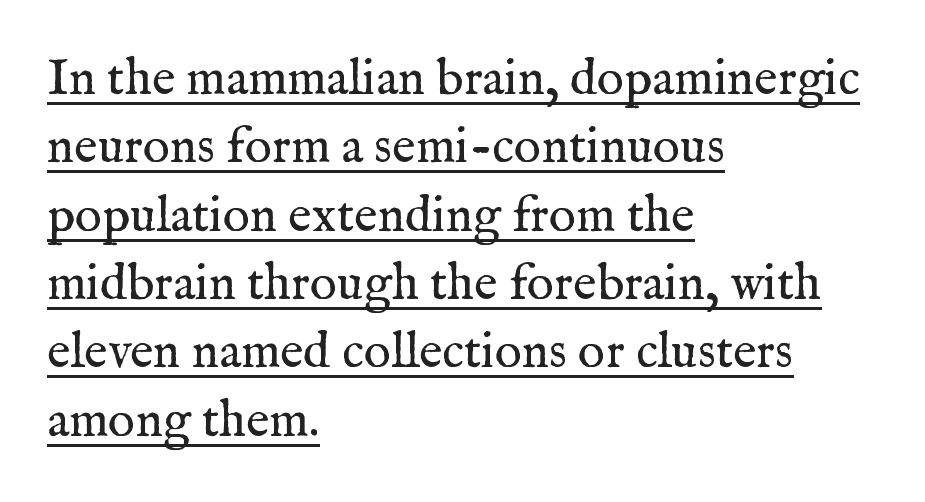
{"serif": "yes", "italic": "no", "bold": "no", "weight": "regular", "width": "normal", "stroke_contrast": "medium", "x_height": "medium", "monospaced": "no", "underline": "yes", "align": "left", "line_spacing": "normal", "line_spacing_ratio": 1.34, "letter_spacing": "normal", "letter_spacing_em": 0.0, "glyph_px": 51}
